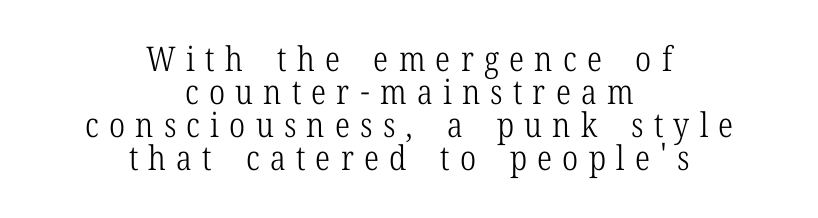
Every row of glyphs is offset so its center matches the block's center. The strokes are not fattened; the text isn't bold. Leading: reduced. The passage shown is typed in a proportional face where columns would drift.
